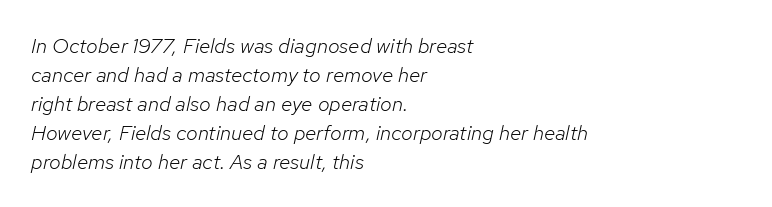
{"italic": "yes", "lean": "right", "slant_degrees": 12, "bold": "no", "underline": "no", "align": "left", "line_spacing": "normal", "line_spacing_ratio": 1.38, "letter_spacing": "normal", "letter_spacing_em": 0.0, "glyph_px": 21}
